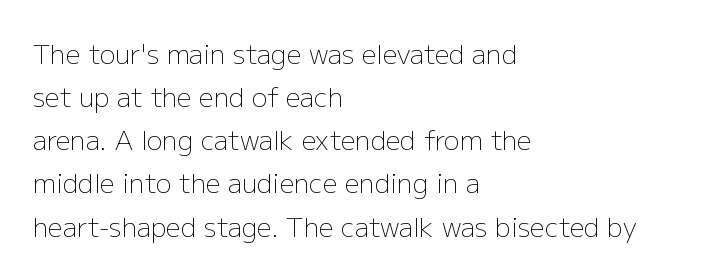
{"italic": "no", "bold": "no", "underline": "no", "align": "left", "line_spacing": "normal", "line_spacing_ratio": 1.66, "letter_spacing": "normal", "letter_spacing_em": 0.0, "glyph_px": 26}
